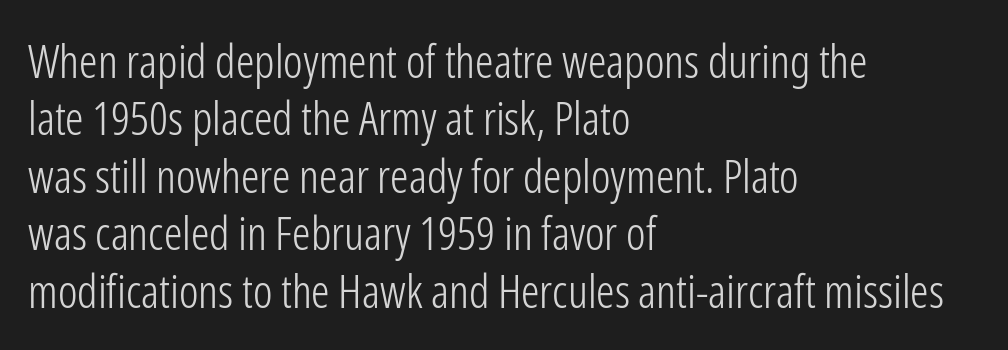
Q: Is the text bold? A: No.
Q: Is the text italic (slanted)? A: No, it is upright.
Q: Is the typeface a serif or a sans-serif typeface? A: Sans-serif.
Q: Is the text underlined? A: No.
Q: How is the paragraph aligned? A: Left-aligned.
Q: Is the spacing between letters normal or unusually wide? A: Normal.
Q: Is the spacing between lines tight, normal or loose? A: Normal.
Q: Width (condensed, normal, or wide)? A: Condensed.
Q: Stroke contrast? A: Low.
Q: x-height? A: Medium.
Q: Monospaced? A: No.
